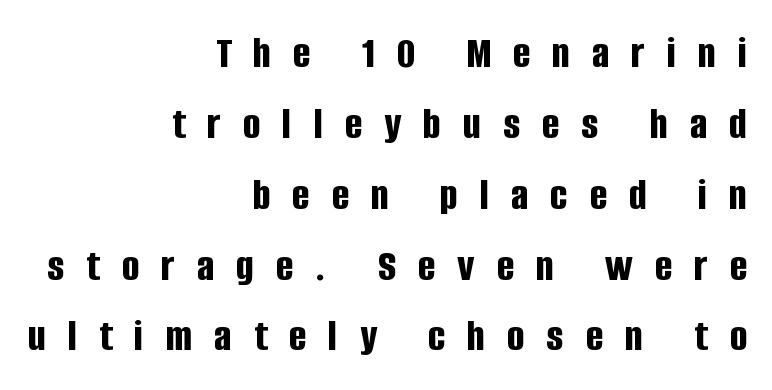
Q: Is the text bold? A: Yes.
Q: Is the text italic (slanted)? A: No, it is upright.
Q: Is the typeface a serif or a sans-serif typeface? A: Sans-serif.
Q: Is the text underlined? A: No.
Q: How is the paragraph aligned? A: Right-aligned.
Q: Is the spacing between letters normal or unusually wide? A: Unusually wide.
Q: Is the spacing between lines tight, normal or loose? A: Normal.
Q: Width (condensed, normal, or wide)? A: Condensed.
Q: Stroke contrast? A: Low.
Q: x-height? A: Large.
Q: Monospaced? A: No.
